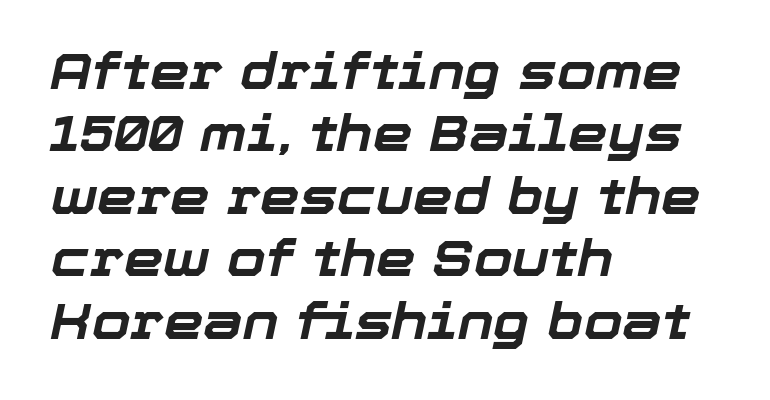
The image shows 50 px bold type, italic (leaning right); set left-aligned, normal line spacing (1.25x), normal letter spacing, not underlined; low stroke contrast and a medium x-height.
